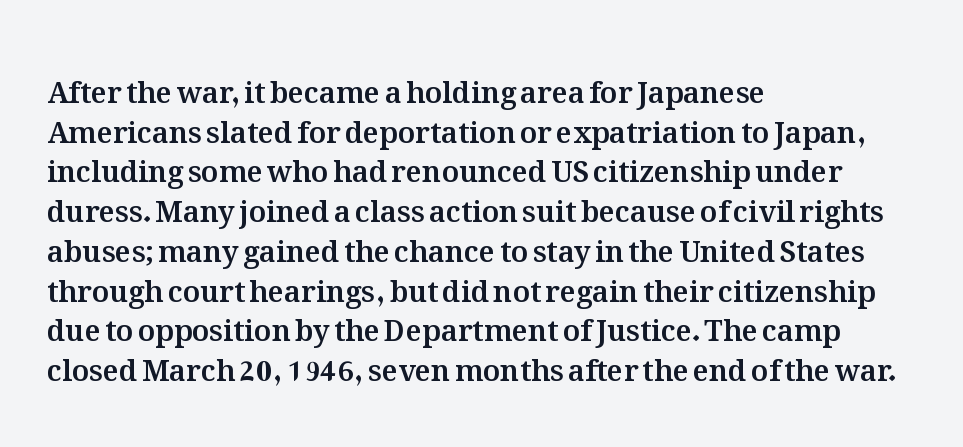
Q: Is the text italic (slanted)? A: No, it is upright.
Q: Is the text underlined? A: No.
Q: How is the paragraph aligned? A: Left-aligned.
Q: Is the spacing between letters normal or unusually wide? A: Normal.
Q: Is the spacing between lines tight, normal or loose? A: Normal.
Q: Width (condensed, normal, or wide)? A: Normal.
Q: Stroke contrast? A: Medium.
Q: x-height? A: Medium.
Q: Monospaced? A: No.
